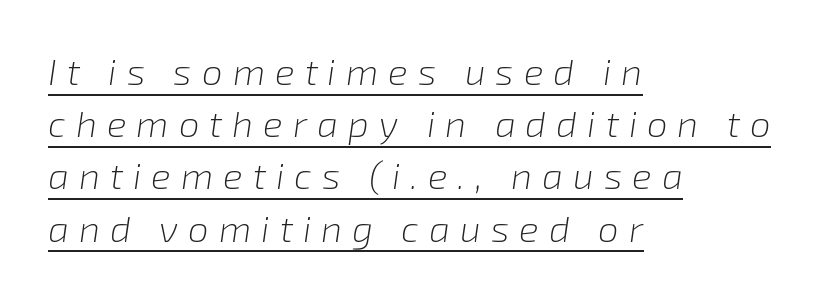
This block has exactly the height ordinary leading produces. The letters look calm and open, with moderate or lighter stems. The axis of the letterforms is tilted away from vertical. The rendering anchors every line to the left-hand side. The passage shown is underscored from start to finish. Students, note that the glyphs here are deliberately spaced far apart.
